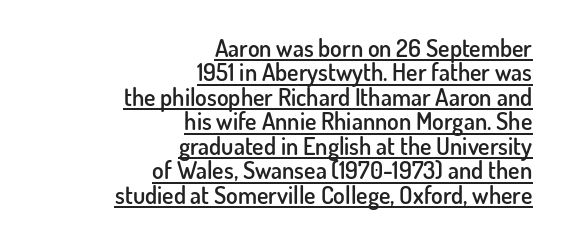
The image shows 24 px text type, upright; set right-aligned, tight line spacing (1.02x), normal letter spacing, underlined.
